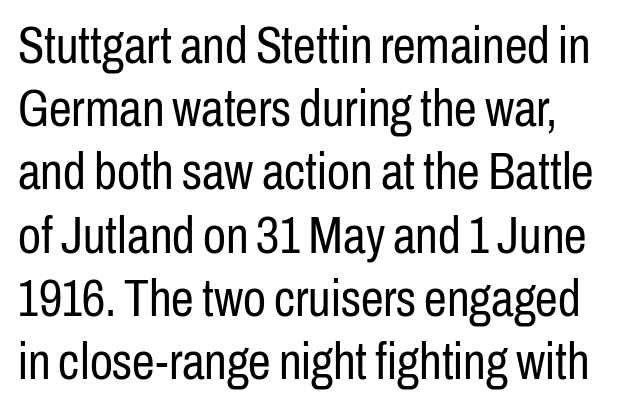
{"serif": "no", "italic": "no", "bold": "no", "weight": "regular", "width": "condensed", "stroke_contrast": "low", "x_height": "medium", "monospaced": "no", "underline": "no", "line_spacing_ratio": 1.24, "letter_spacing": "normal", "letter_spacing_em": 0.0, "glyph_px": 51}
